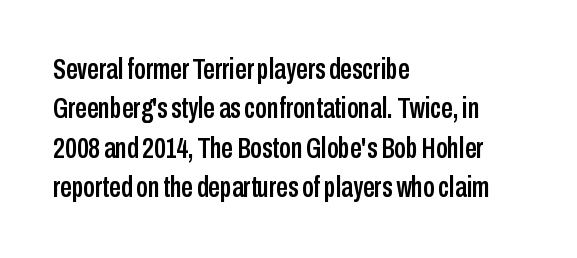
The letters advance in unequal steps, a hallmark of proportional type. The letterforms sit shoulder to shoulder at normal distance. The paragraph has a hard left edge and a soft right edge. Leading: standard. In terms of letterform style, serifs are entirely absent. Beneath every word, the page is bare.
